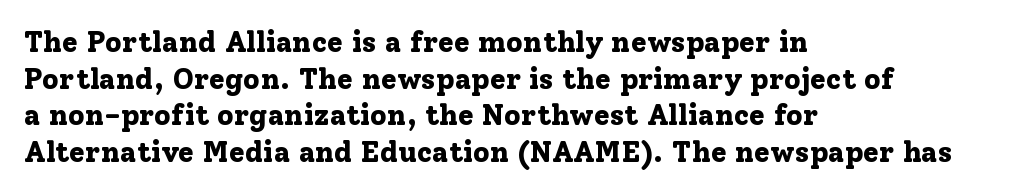
In terms of letterform style, serifs are clearly present. The rendering uses natural spacing where letterforms have individual widths. The space beneath each line is pristine and unruled. The type is set solid horizontally, with unmodified tracking. Emphasis by weight is at full strength: bold.
